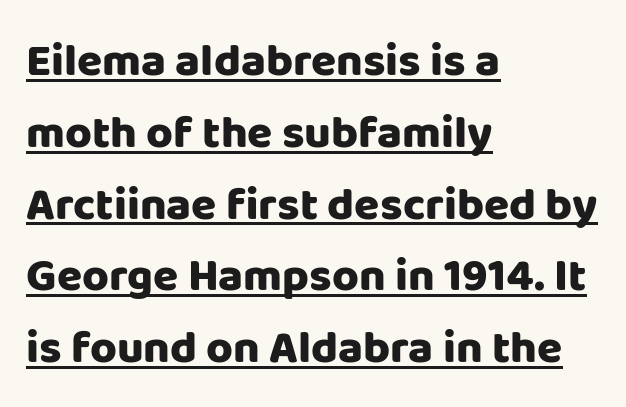
You can tell from the bare stems that sans-serif type was used. The rendering uses natural spacing where letterforms have individual widths. Italic: no, the glyphs are upright roman. This rendering leaves character spacing at its baseline value. Which margin do the lines hug? The left one — the right edge is uneven. Leading matches the norm, producing a regular column.
